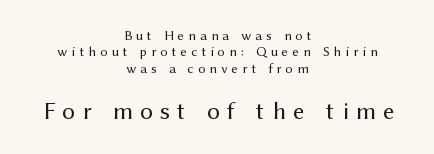
{"italic": "no", "bold": "no", "underline": "no", "align": "center", "line_spacing_ratio": 1.17, "letter_spacing": "wide", "letter_spacing_em": 0.3, "larger_block": "second", "size_ratio": 1.79, "glyph_px": 25}
